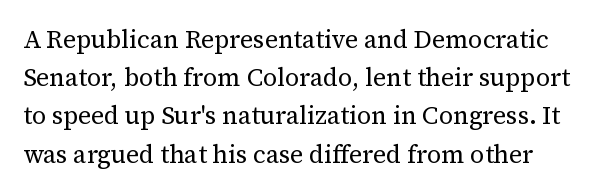
{"italic": "no", "bold": "no", "underline": "no", "line_spacing": "normal", "line_spacing_ratio": 1.53, "letter_spacing": "normal", "letter_spacing_em": 0.0, "glyph_px": 25}
